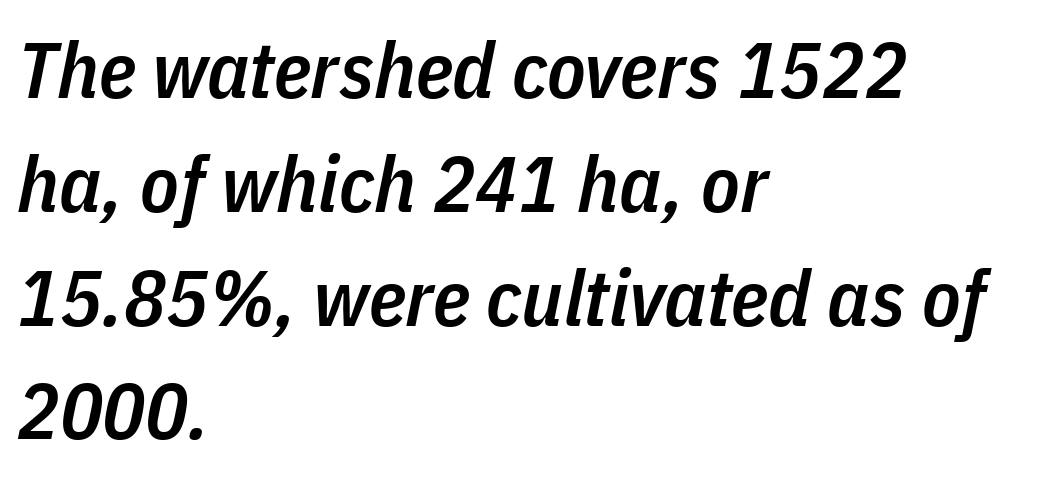
{"italic": "yes", "lean": "right", "slant_degrees": 11, "bold": "semi", "weight": "semibold", "width": "condensed", "stroke_contrast": "low", "x_height": "medium", "monospaced": "no", "underline": "no", "align": "left", "line_spacing": "normal", "line_spacing_ratio": 1.44, "letter_spacing": "normal", "letter_spacing_em": 0.0, "glyph_px": 79}
